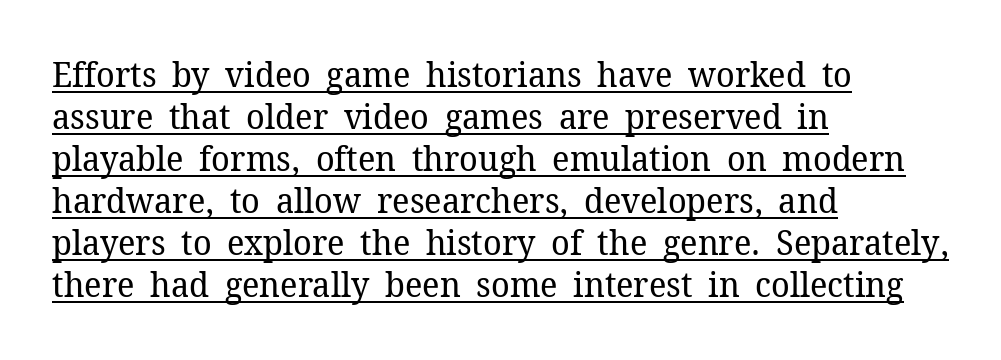
The face used here is proportionally spaced, like ordinary book or web type. The glyphs are accompanied by a horizontal stroke just below them. Vertical stems look standard width or narrower in stroke. In terms of letterspacing, this is plain default setting. Type style note: has serifs. The font's upright variant was chosen for this text.
